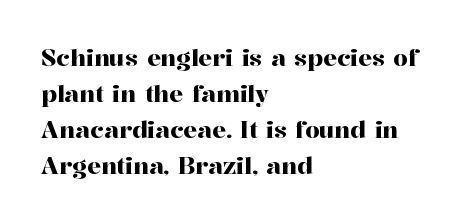
{"italic": "no", "underline": "no", "align": "left", "line_spacing": "normal", "line_spacing_ratio": 1.56, "letter_spacing": "normal", "letter_spacing_em": 0.0, "glyph_px": 23}
